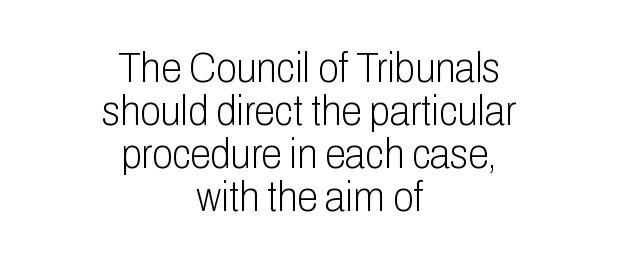
Q: Is the text bold? A: No.
Q: Is the text italic (slanted)? A: No, it is upright.
Q: Is the typeface a serif or a sans-serif typeface? A: Sans-serif.
Q: Is the text underlined? A: No.
Q: How is the paragraph aligned? A: Centered.
Q: Is the spacing between letters normal or unusually wide? A: Normal.
Q: Is the spacing between lines tight, normal or loose? A: Tight.
Q: Width (condensed, normal, or wide)? A: Condensed.
Q: Stroke contrast? A: Low.
Q: x-height? A: Medium.
Q: Monospaced? A: No.
